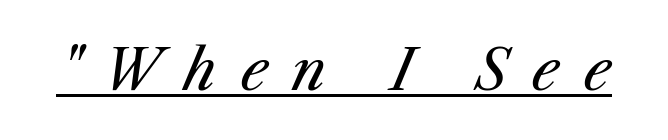
{"italic": "yes", "lean": "right", "slant_degrees": 23, "bold": "no", "weight": "regular", "width": "normal", "stroke_contrast": "medium", "x_height": "medium", "monospaced": "no", "underline": "yes", "letter_spacing": "wide", "letter_spacing_em": 0.44, "glyph_px": 56}
